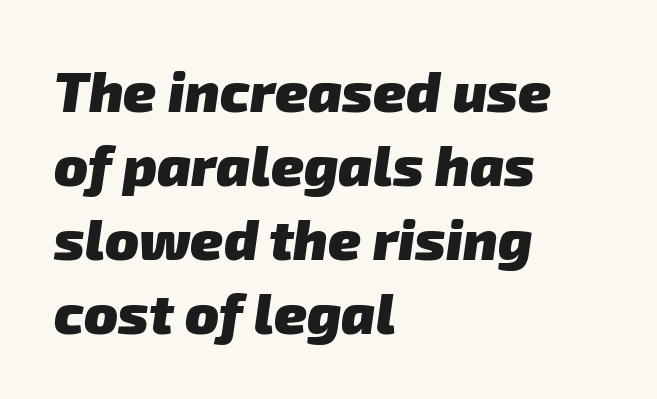
Unlike a traditional serif, this face leaves its strokes unadorned. You could not count columns in this text — the font is proportionally spaced. A normal amount of white space separates one row of letters from the next. The characters look thick and weighty, a clear bold.
